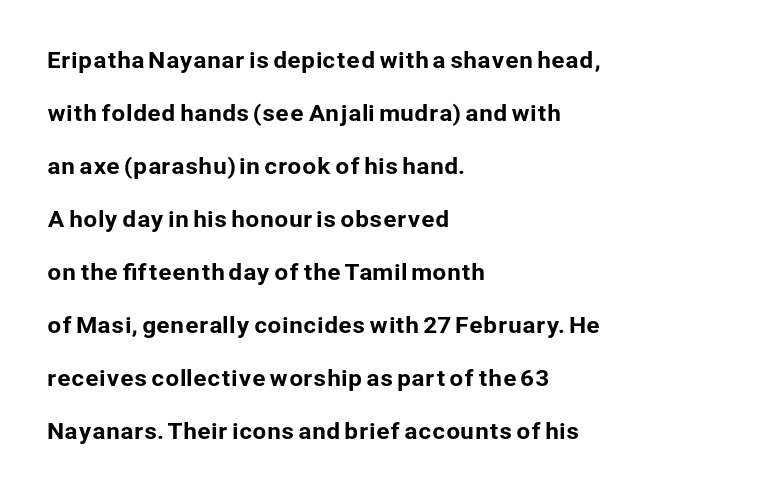
{"italic": "no", "underline": "no", "align": "left", "line_spacing": "loose", "line_spacing_ratio": 2.41, "letter_spacing": "normal", "letter_spacing_em": 0.0, "glyph_px": 22}
